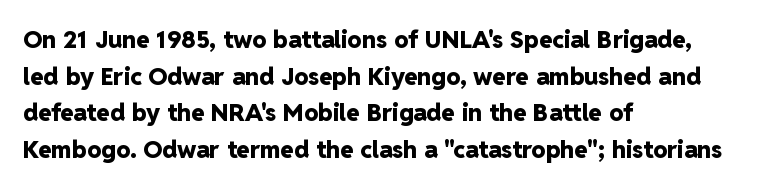
A typesetter would call this zero additional tracking. The letters stand upright; this is a roman face. Regular leading. The passage is arranged the way most books set body copy — flush left. Rule under the text: the space is simply empty. Strokes here are thick enough to call this a true bold.
